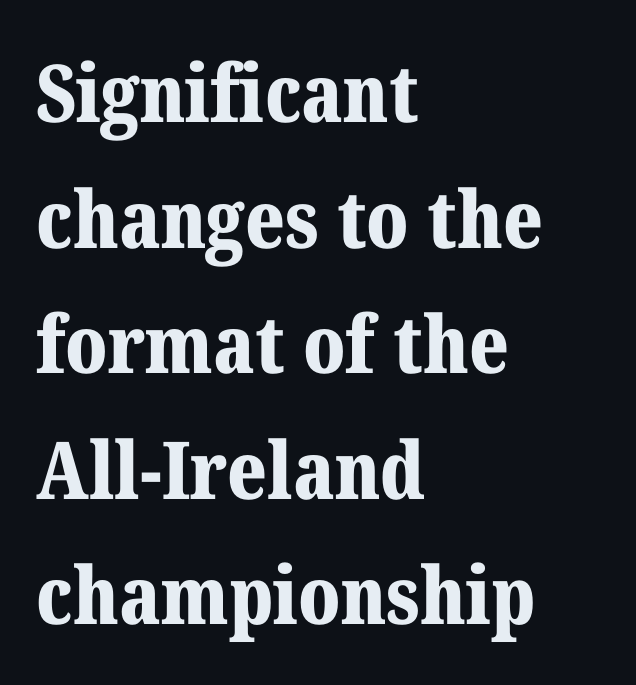
The image shows 80 px bold serif type, upright; set left-aligned, normal line spacing (1.57x), normal letter spacing, not underlined; medium stroke contrast and a medium x-height.
